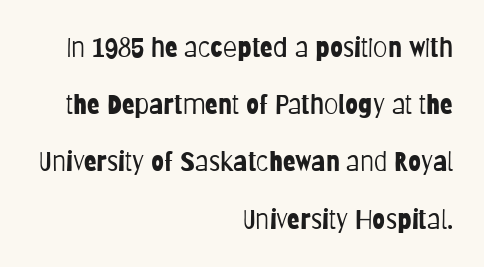
The image shows 26 px text type, upright; set right-aligned, loose line spacing (2.2x), normal letter spacing, not underlined.
